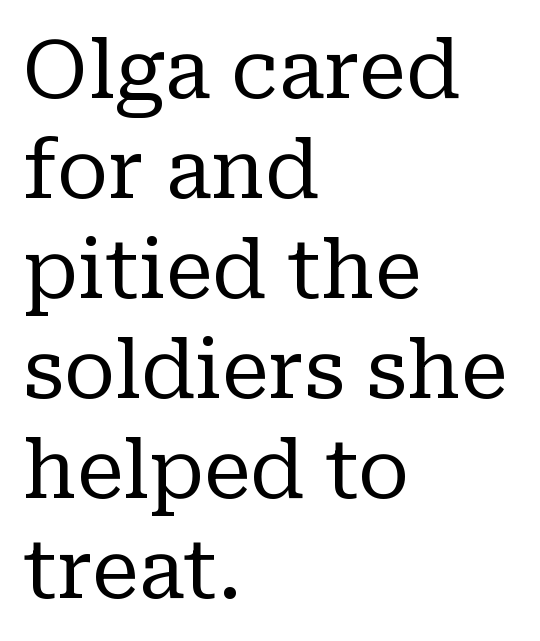
Q: Is the text bold? A: No.
Q: Is the text italic (slanted)? A: No, it is upright.
Q: Is the typeface a serif or a sans-serif typeface? A: Serif.
Q: Is the text underlined? A: No.
Q: How is the paragraph aligned? A: Left-aligned.
Q: Is the spacing between letters normal or unusually wide? A: Normal.
Q: Is the spacing between lines tight, normal or loose? A: Normal.
Q: Width (condensed, normal, or wide)? A: Normal.
Q: Stroke contrast? A: Low.
Q: x-height? A: Medium.
Q: Monospaced? A: No.
